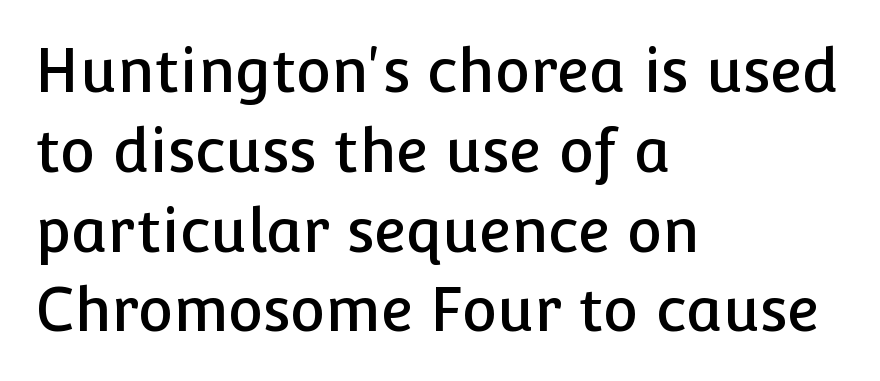
In CSS terms this would be text-align: left. These lines keep a tight, regular rhythm from letter to letter. To sum up the face: it is a sans, with no serifs. Clear beneath every line of the passage. The rendering uses natural spacing where letterforms have individual widths.
